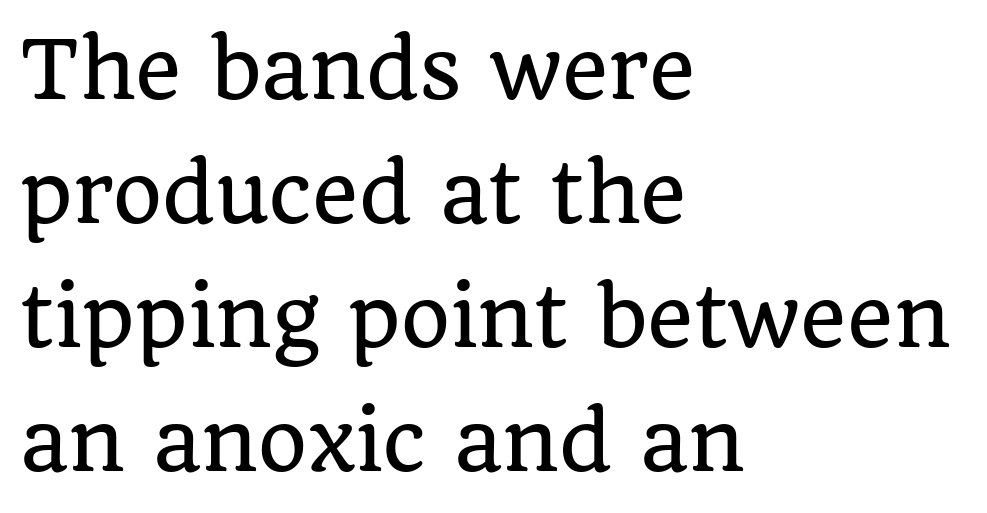
{"serif": "yes", "italic": "no", "width": "normal", "stroke_contrast": "low", "x_height": "large", "monospaced": "no", "underline": "no", "align": "left", "line_spacing": "normal", "line_spacing_ratio": 1.57, "letter_spacing": "normal", "letter_spacing_em": 0.0, "glyph_px": 79}
